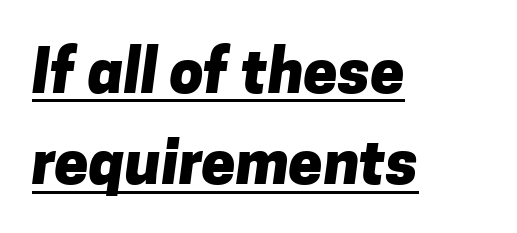
Q: Is the text bold? A: Yes.
Q: Is the typeface a serif or a sans-serif typeface? A: Sans-serif.
Q: Is the text underlined? A: Yes.
Q: How is the paragraph aligned? A: Left-aligned.
Q: Is the spacing between letters normal or unusually wide? A: Normal.
Q: Is the spacing between lines tight, normal or loose? A: Normal.
Q: Width (condensed, normal, or wide)? A: Normal.
Q: Stroke contrast? A: Low.
Q: x-height? A: Medium.
Q: Monospaced? A: No.
